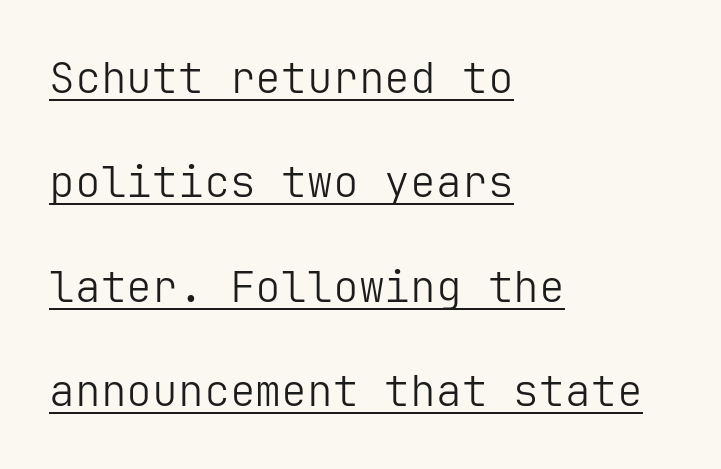
{"serif": "no", "italic": "no", "bold": "no", "weight": "light", "width": "normal", "stroke_contrast": "low", "x_height": "medium", "underline": "yes", "align": "left", "line_spacing": "loose", "line_spacing_ratio": 2.43, "letter_spacing": "normal", "letter_spacing_em": 0.0, "glyph_px": 43}
